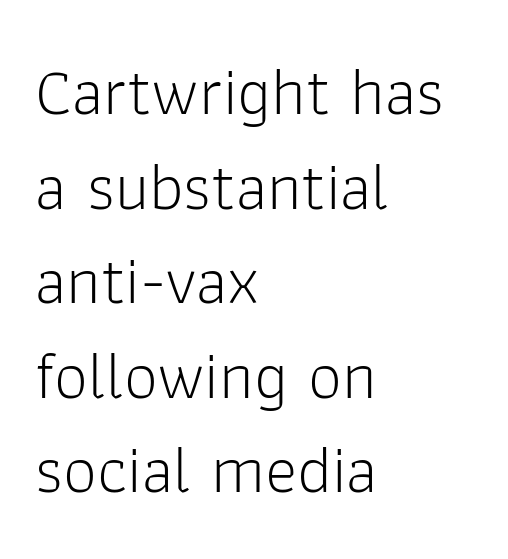
The text block is weighted toward the left margin, trailing off unevenly rightward. You could call the tracking neutral — neither tight nor loose. Characters remain perfectly vertical along every line. Evenly set lines give the paragraph a standard silhouette. This sample uses a sans-serif face. Type without underlining.
